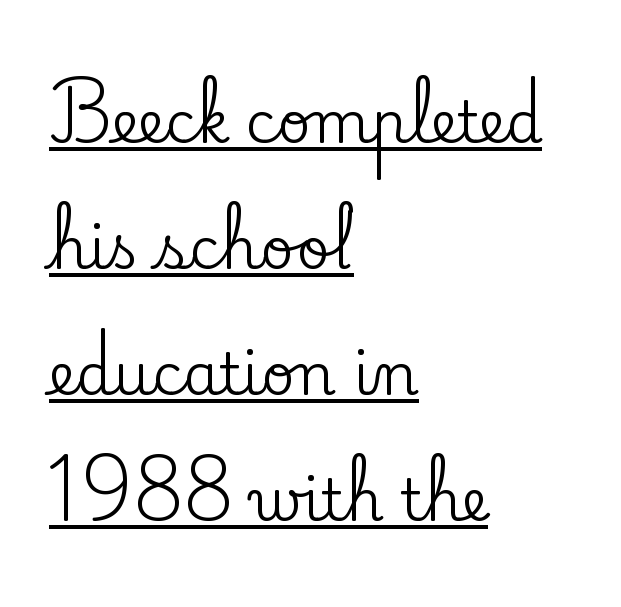
The image shows 58 px serif type, upright; set left-aligned, loose line spacing (2.17x), normal letter spacing, underlined; low stroke contrast and a small x-height.
